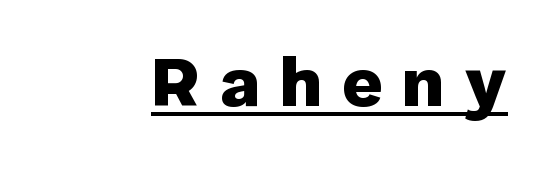
{"serif": "no", "italic": "no", "bold": "yes", "weight": "heavy", "width": "normal", "stroke_contrast": "low", "x_height": "medium", "monospaced": "no", "underline": "yes", "letter_spacing": "wide", "letter_spacing_em": 0.28, "glyph_px": 70}
